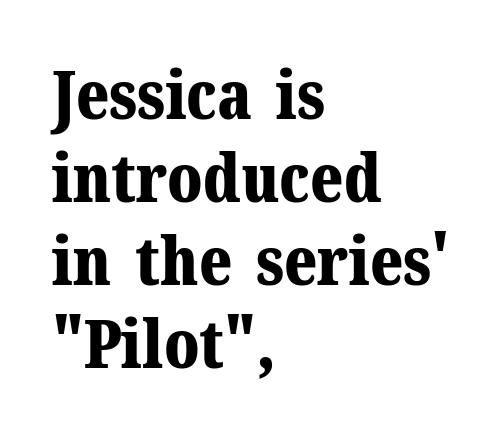
Q: Is the text bold? A: Yes.
Q: Is the text italic (slanted)? A: No, it is upright.
Q: Is the typeface a serif or a sans-serif typeface? A: Serif.
Q: Is the text underlined? A: No.
Q: How is the paragraph aligned? A: Left-aligned.
Q: Is the spacing between letters normal or unusually wide? A: Normal.
Q: Width (condensed, normal, or wide)? A: Normal.
Q: Stroke contrast? A: Medium.
Q: x-height? A: Medium.
Q: Monospaced? A: No.
